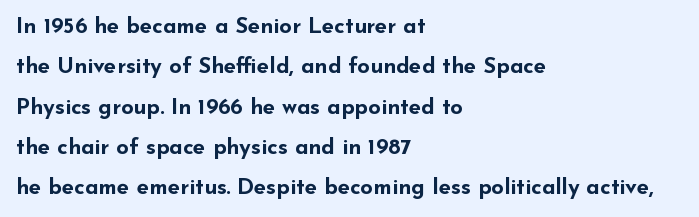
The image shows 22 px bold type, upright; set left-aligned, line spacing 1.83x, normal letter spacing, not underlined.
